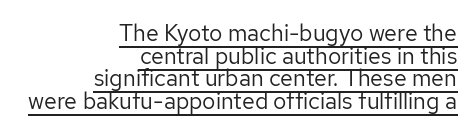
If you drew a ruler down the right edge, every line would touch it. Italic? Not at all — the glyphs are vertical. Tightly led — the rows are bunched. Short note: letters normally spaced.
